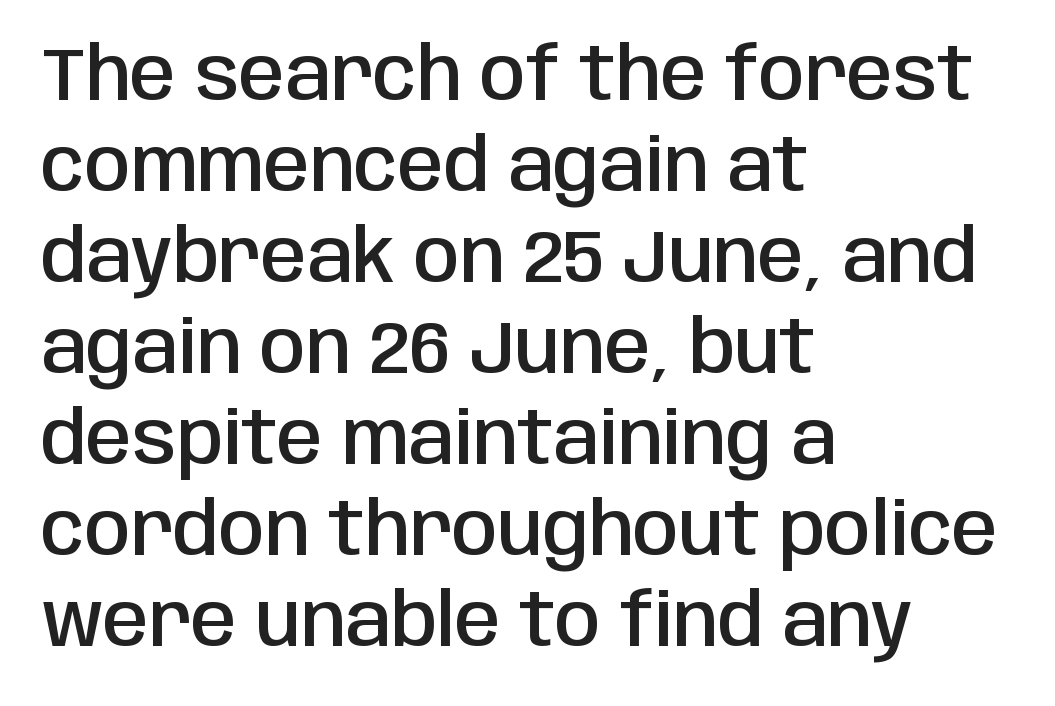
Q: Is the text bold? A: Semi-bold.
Q: Is the text italic (slanted)? A: No, it is upright.
Q: Is the typeface a serif or a sans-serif typeface? A: Sans-serif.
Q: Is the text underlined? A: No.
Q: How is the paragraph aligned? A: Left-aligned.
Q: Is the spacing between letters normal or unusually wide? A: Normal.
Q: Width (condensed, normal, or wide)? A: Condensed.
Q: Stroke contrast? A: Low.
Q: x-height? A: Large.
Q: Monospaced? A: No.
